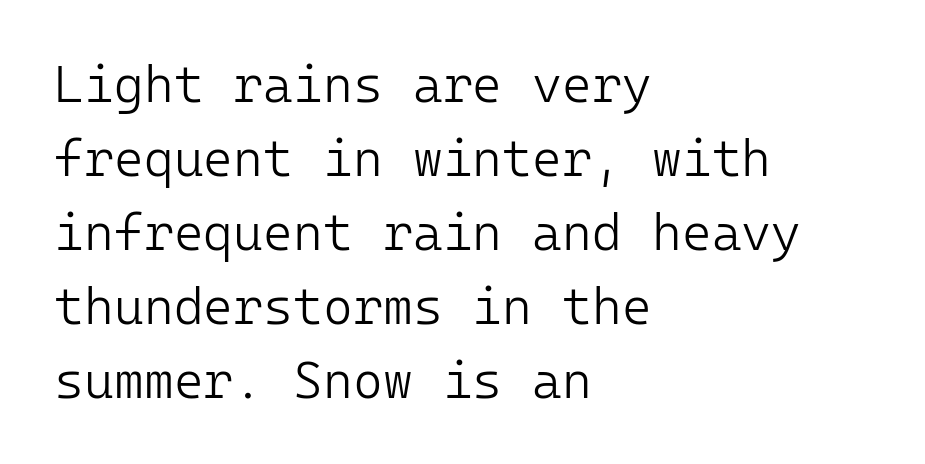
Q: Is the text bold? A: No.
Q: Is the text italic (slanted)? A: No, it is upright.
Q: Is the typeface a serif or a sans-serif typeface? A: Sans-serif.
Q: Is the text underlined? A: No.
Q: How is the paragraph aligned? A: Left-aligned.
Q: Is the spacing between letters normal or unusually wide? A: Normal.
Q: Is the spacing between lines tight, normal or loose? A: Normal.
Q: Width (condensed, normal, or wide)? A: Normal.
Q: Stroke contrast? A: Low.
Q: x-height? A: Medium.
Q: Monospaced? A: Yes.
